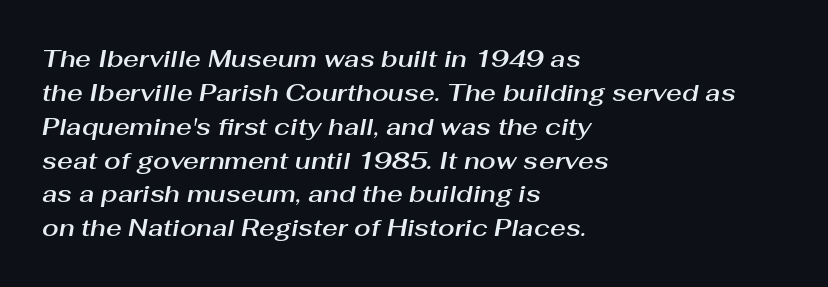
This is oblique type, the kind used for emphasis or titles. Honestly, the row spacing looks completely unremarkable. This rendering features lettering with no underline. Between one letter and the next there's only the usual sliver of space. A student would call this left alignment; a typographer would say flush left, rag right.
